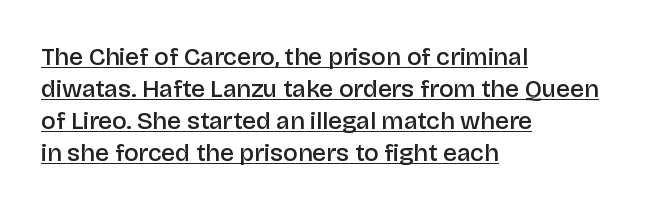
Quick note: interline space is typical. Compared with undecorated copy, this sample adds a rule below the words. Between one letter and the next there's only the usual sliver of space. Horizontally, the lines are justified to the leading edge only. This is the regular roman posture of the typeface.
